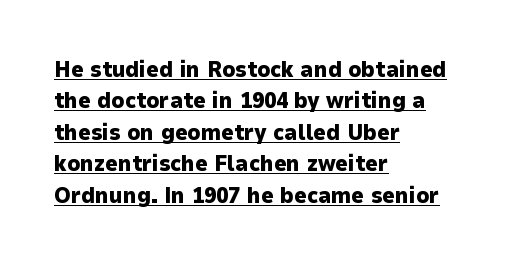
Q: Is the text bold? A: Yes.
Q: Is the text italic (slanted)? A: No, it is upright.
Q: Is the text underlined? A: Yes.
Q: How is the paragraph aligned? A: Left-aligned.
Q: Is the spacing between letters normal or unusually wide? A: Normal.
Q: Is the spacing between lines tight, normal or loose? A: Normal.
